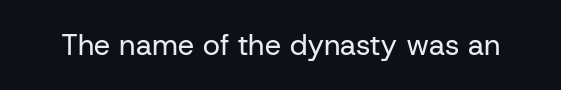
Q: Is the text bold? A: No.
Q: Is the text italic (slanted)? A: No, it is upright.
Q: Is the typeface a serif or a sans-serif typeface? A: Sans-serif.
Q: Is the text underlined? A: No.
Q: Is the spacing between letters normal or unusually wide? A: Normal.
Q: Width (condensed, normal, or wide)? A: Normal.
Q: Stroke contrast? A: Low.
Q: x-height? A: Medium.
Q: Monospaced? A: No.
